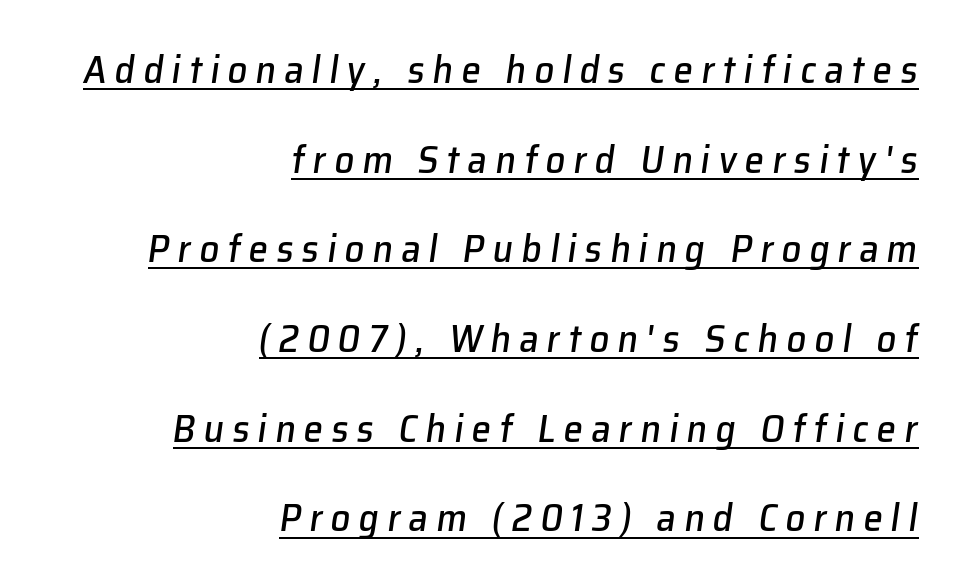
Q: Is the text italic (slanted)? A: Yes, it leans right by about 8 degrees.
Q: Is the text underlined? A: Yes.
Q: How is the paragraph aligned? A: Right-aligned.
Q: Is the spacing between letters normal or unusually wide? A: Unusually wide.
Q: Is the spacing between lines tight, normal or loose? A: Loose.
Q: Width (condensed, normal, or wide)? A: Normal.
Q: Stroke contrast? A: Low.
Q: x-height? A: Medium.
Q: Monospaced? A: No.
